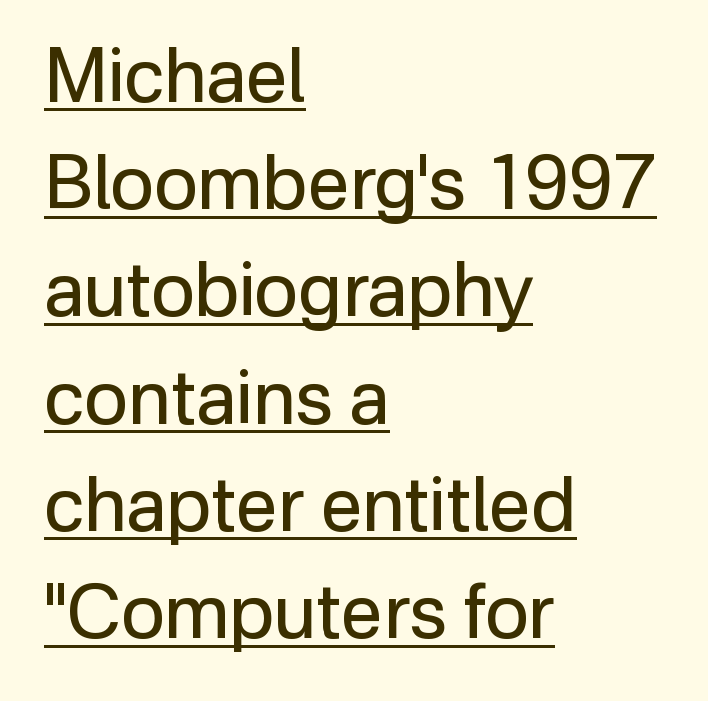
The image shows 75 px regular-weight sans-serif type, upright; set left-aligned, normal line spacing (1.43x), normal letter spacing, underlined; low stroke contrast and a medium x-height.
